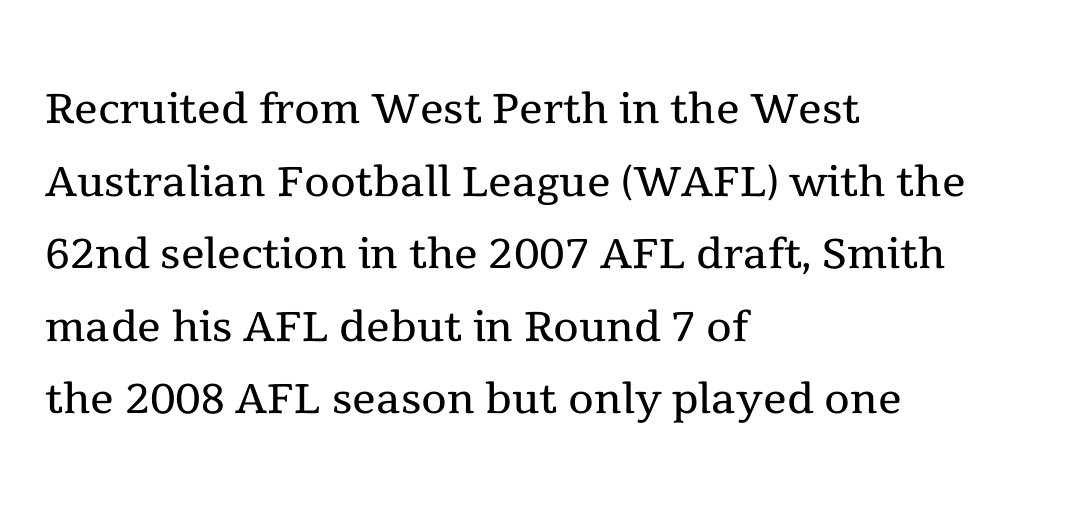
Letters rest on an invisible, unmarked baseline. The ragged edge is on the right, which tells us the setting is flush left. A typesetter would call this proportional, since set widths differ per character. Nothing heavy about these letters — not bold at all.
